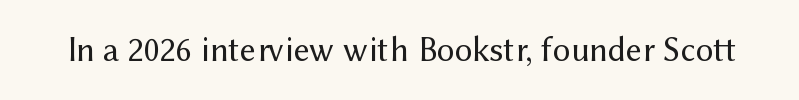
Beneath every word, the page is bare. Does the lettering tilt? It doesn't — this is upright. No heavy texture on the line: the type isn't bold. Each word holds together tightly as a unit, with standard inter-letter gaps. Examine the stroke ends and you'll find no serifs.
